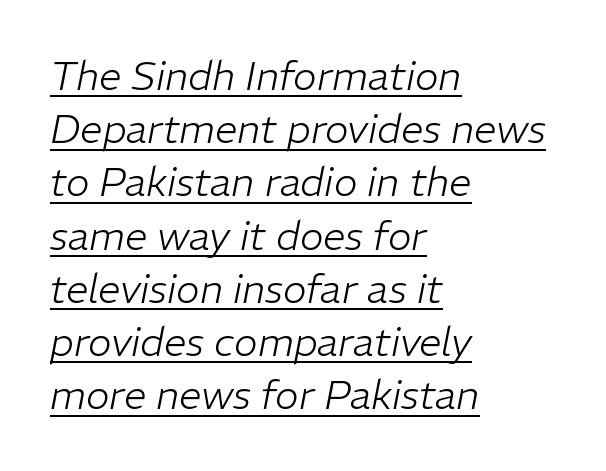
Is the letter spacing exaggerated? No — it looks like the ordinary default. The passage shown leans; its letterforms are oblique. Does a line run under the words? Yes, clearly. One glance says typical: line gaps are just what's usual. Stroke thickness stays within the range of a standard reading face or lighter.
